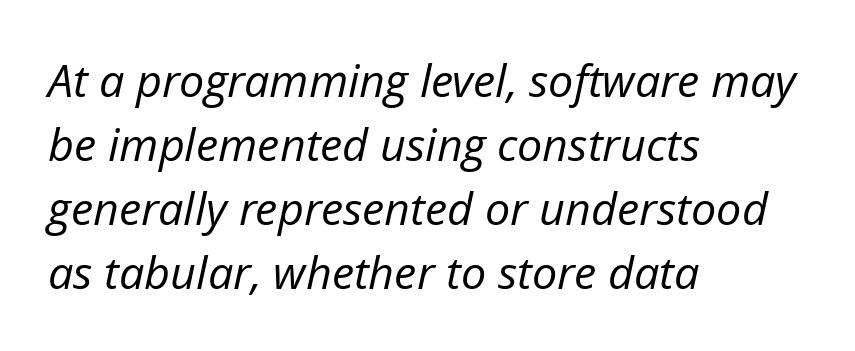
Q: Is the text bold? A: No.
Q: Is the text italic (slanted)? A: Yes, it leans right by about 12 degrees.
Q: Is the text underlined? A: No.
Q: How is the paragraph aligned? A: Left-aligned.
Q: Is the spacing between letters normal or unusually wide? A: Normal.
Q: Is the spacing between lines tight, normal or loose? A: Normal.
Q: Width (condensed, normal, or wide)? A: Normal.
Q: Stroke contrast? A: Low.
Q: x-height? A: Medium.
Q: Monospaced? A: No.
